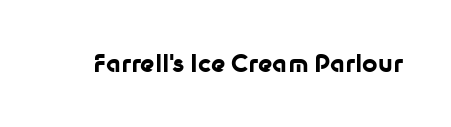
{"italic": "no", "bold": "yes", "underline": "no", "letter_spacing": "normal", "letter_spacing_em": 0.0, "glyph_px": 24}
